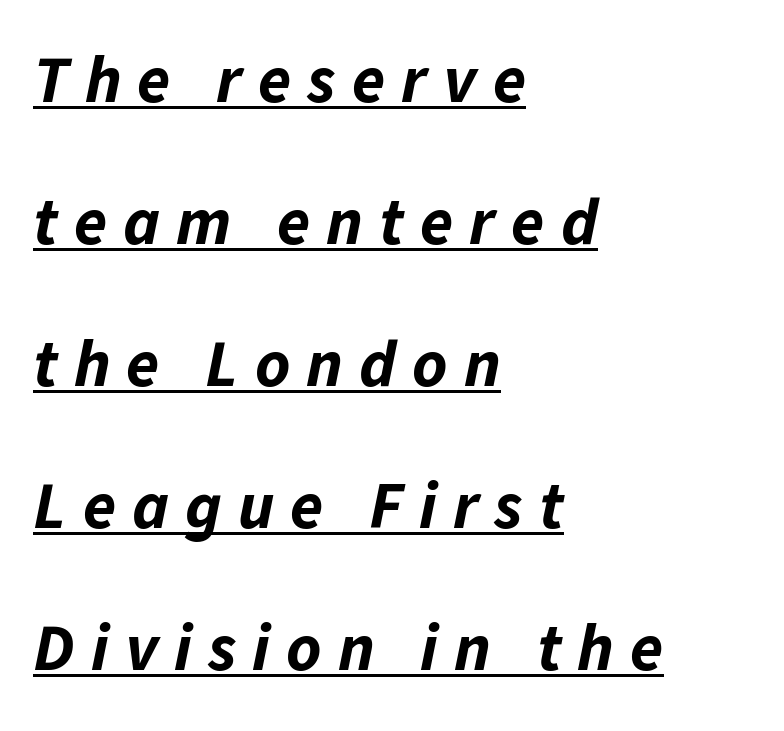
Q: Is the text bold? A: Yes.
Q: Is the text italic (slanted)? A: Yes, it leans right by about 11 degrees.
Q: Is the text underlined? A: Yes.
Q: How is the paragraph aligned? A: Left-aligned.
Q: Is the spacing between letters normal or unusually wide? A: Unusually wide.
Q: Is the spacing between lines tight, normal or loose? A: Loose.
Q: Width (condensed, normal, or wide)? A: Normal.
Q: Stroke contrast? A: Low.
Q: x-height? A: Medium.
Q: Monospaced? A: No.
